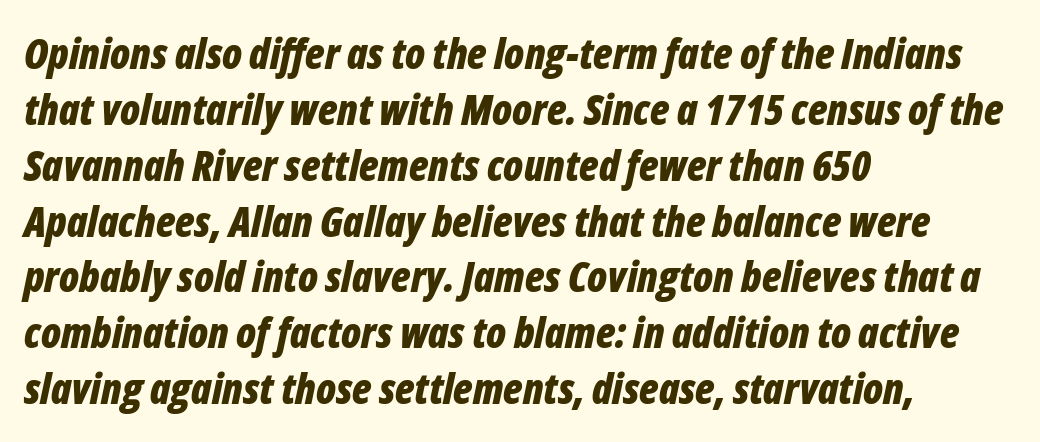
Note the varied advance widths — an 'i' is clearly narrower than an 'm'. The typesetter chose a ragged-right arrangement here. Summary of vertical rhythm: regular, with standard interline spacing. The glyphs look as if they've been sheared to an angle. Strokes here are thick enough to call this a true bold.
